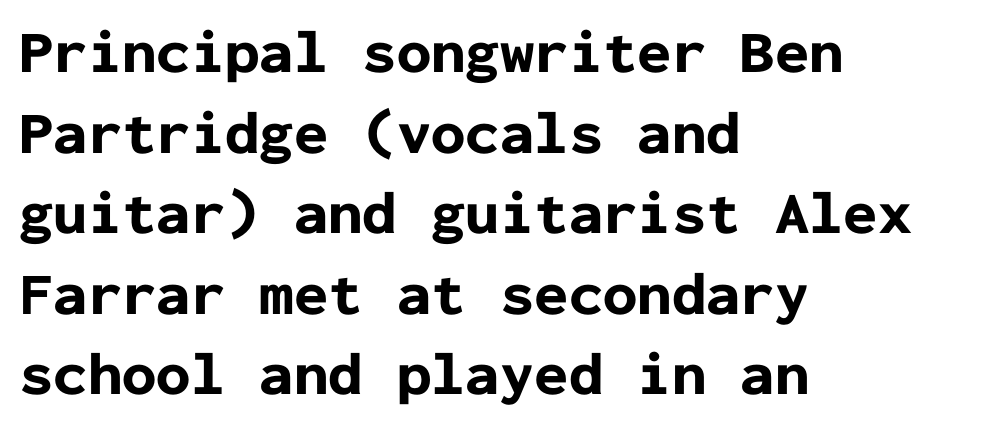
Q: Is the text bold? A: Yes.
Q: Is the text italic (slanted)? A: No, it is upright.
Q: Is the typeface a serif or a sans-serif typeface? A: Sans-serif.
Q: Is the text underlined? A: No.
Q: How is the paragraph aligned? A: Left-aligned.
Q: Is the spacing between letters normal or unusually wide? A: Normal.
Q: Is the spacing between lines tight, normal or loose? A: Normal.
Q: Width (condensed, normal, or wide)? A: Normal.
Q: Stroke contrast? A: Low.
Q: x-height? A: Medium.
Q: Monospaced? A: Yes.
